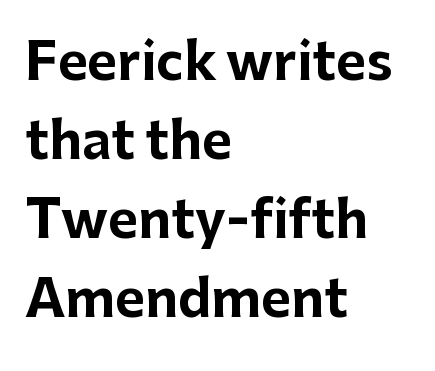
Q: Is the text bold? A: Yes.
Q: Is the text italic (slanted)? A: No, it is upright.
Q: Is the typeface a serif or a sans-serif typeface? A: Sans-serif.
Q: Is the text underlined? A: No.
Q: How is the paragraph aligned? A: Left-aligned.
Q: Is the spacing between letters normal or unusually wide? A: Normal.
Q: Is the spacing between lines tight, normal or loose? A: Normal.
Q: Width (condensed, normal, or wide)? A: Normal.
Q: Stroke contrast? A: Low.
Q: x-height? A: Medium.
Q: Monospaced? A: No.
